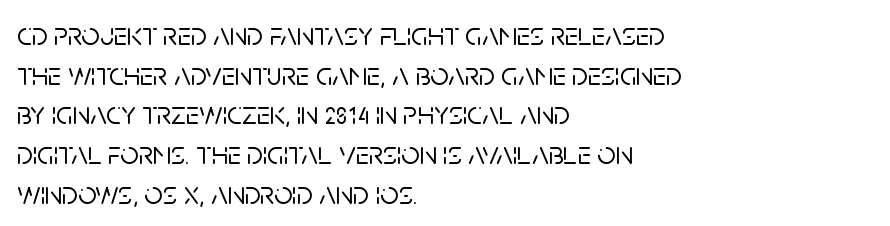
Which margin do the lines hug? The left one — the right edge is uneven. Character widths vary here, with narrow letters taking less room than wide ones. Descenders hang freely into open space. The face used here is rendered with its standard letterfit.
